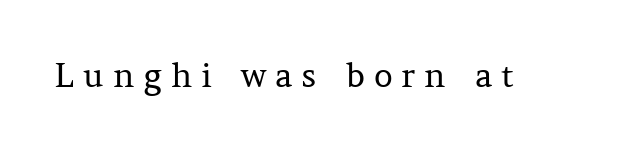
The image shows 33 px regular-weight serif type, upright; set unusually wide letter spacing (+0.27 em), not underlined; medium stroke contrast and a medium x-height.
